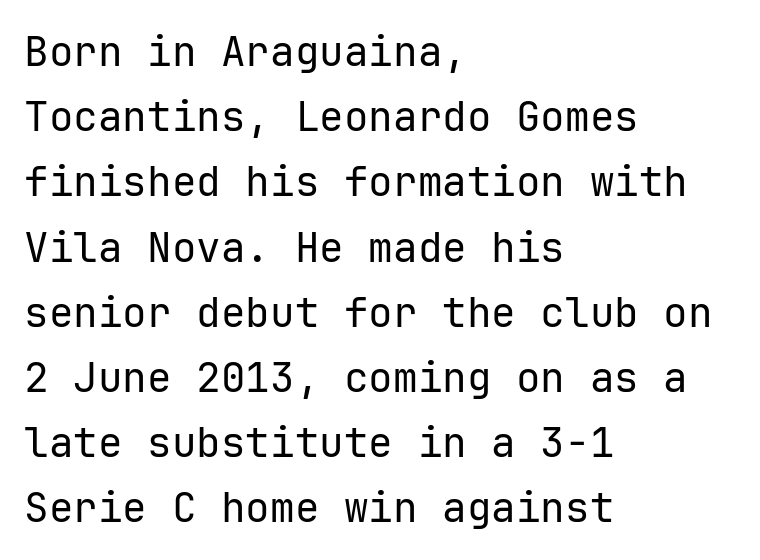
Q: Is the text bold? A: No.
Q: Is the text italic (slanted)? A: No, it is upright.
Q: Is the typeface a serif or a sans-serif typeface? A: Sans-serif.
Q: Is the text underlined? A: No.
Q: How is the paragraph aligned? A: Left-aligned.
Q: Is the spacing between letters normal or unusually wide? A: Normal.
Q: Is the spacing between lines tight, normal or loose? A: Normal.
Q: Width (condensed, normal, or wide)? A: Normal.
Q: Stroke contrast? A: Low.
Q: x-height? A: Medium.
Q: Monospaced? A: Yes.
